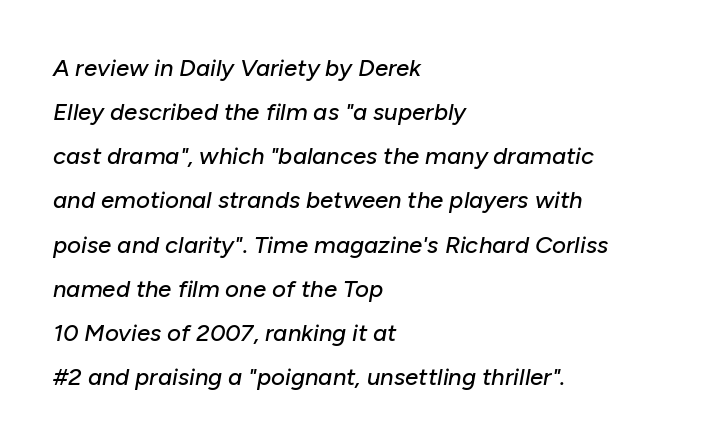
Standard letterfit; no display-style spreading of the glyphs. Italic? Definitely — the glyphs are oblique. Underlining? Definitely not there. Horizontally, the lines are justified to the leading edge only.
